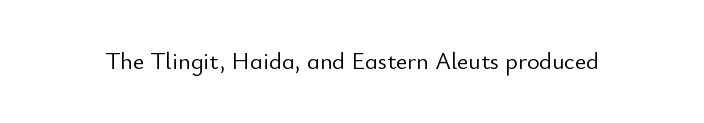
{"italic": "no", "bold": "no", "underline": "no", "letter_spacing": "normal", "letter_spacing_em": 0.0, "glyph_px": 24}
